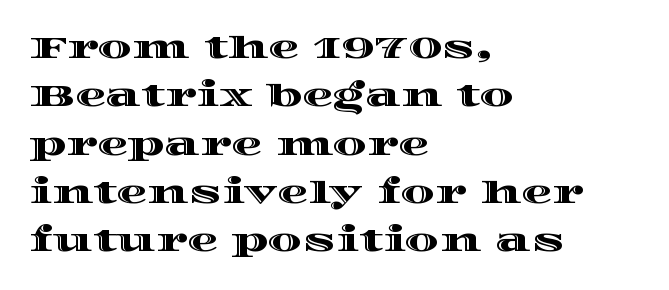
The image shows 31 px wide type, upright; set left-aligned, normal line spacing (1.56x), normal letter spacing, not underlined; a large x-height.
